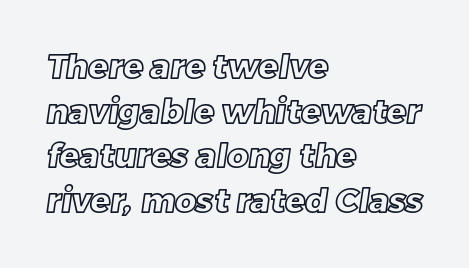
{"width": "normal", "x_height": "large", "monospaced": "no", "underline": "no", "align": "left", "line_spacing": "normal", "line_spacing_ratio": 1.35, "letter_spacing": "normal", "letter_spacing_em": 0.0, "glyph_px": 33}
